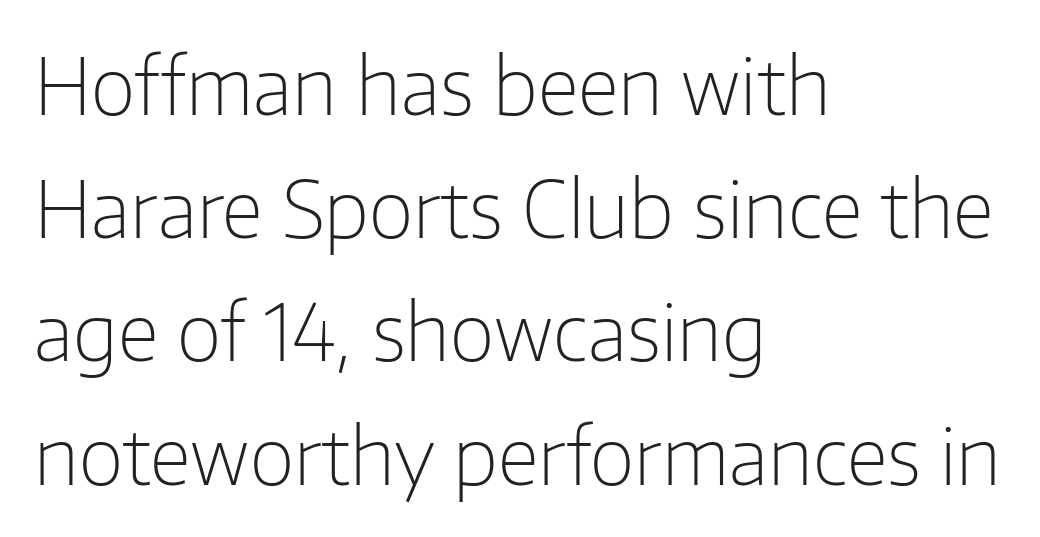
The letters carry no serifs — their stems end cleanly without finishing strokes. How are the letters spaced? Ordinarily, with no added tracking. Anything drawn beneath the words? Only blank space. Is this a fixed-width face? No — the glyphs have proportional, varying widths. The lines sit at an ordinary, default distance from one another.
